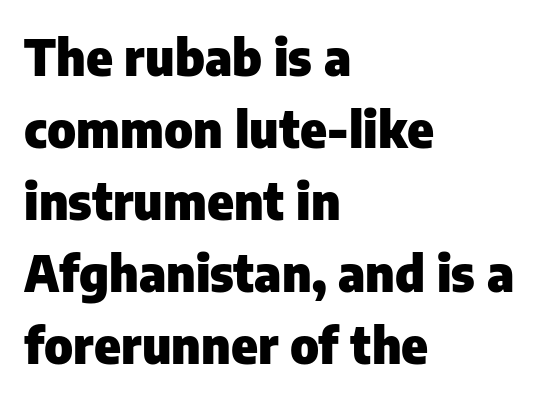
Vertically, the passage feels balanced, rows spaced as you'd expect. The letters advance in unequal steps, a hallmark of proportional type. There is no visible air inserted between adjacent glyphs. Quick note: underline off.
